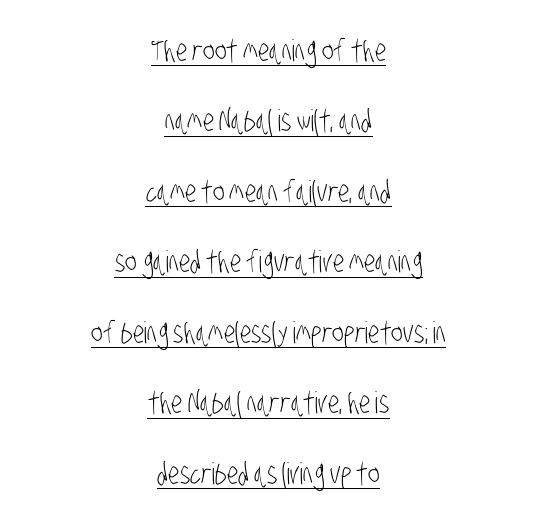
Q: Is the text bold? A: No.
Q: Is the typeface a serif or a sans-serif typeface? A: Sans-serif.
Q: Is the text underlined? A: Yes.
Q: How is the paragraph aligned? A: Centered.
Q: Is the spacing between letters normal or unusually wide? A: Normal.
Q: Is the spacing between lines tight, normal or loose? A: Loose.
Q: Width (condensed, normal, or wide)? A: Condensed.
Q: Stroke contrast? A: Low.
Q: x-height? A: Large.
Q: Monospaced? A: No.
